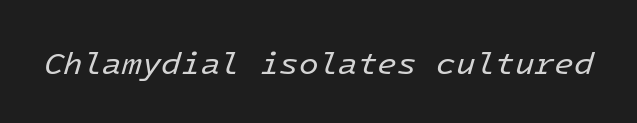
Q: Is the text bold? A: No.
Q: Is the text italic (slanted)? A: Yes, it leans right by about 16 degrees.
Q: Is the text underlined? A: No.
Q: Is the spacing between letters normal or unusually wide? A: Normal.
Q: Width (condensed, normal, or wide)? A: Normal.
Q: Stroke contrast? A: Low.
Q: x-height? A: Medium.
